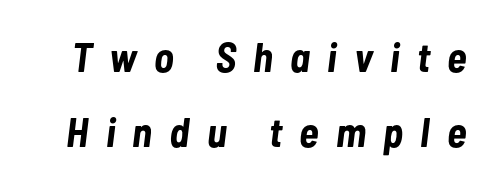
The image shows 41 px bold, condensed type, italic (leaning right); set line spacing 1.82x, unusually wide letter spacing (+0.42 em), not underlined; low stroke contrast and a medium x-height.
